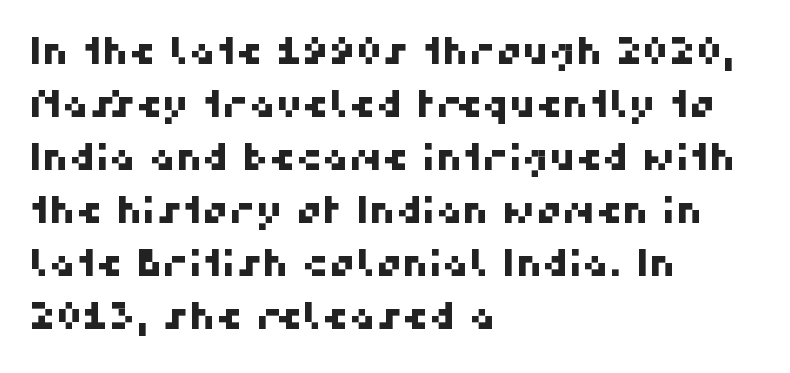
Q: Is the typeface a serif or a sans-serif typeface? A: Sans-serif.
Q: Is the text underlined? A: No.
Q: How is the paragraph aligned? A: Left-aligned.
Q: Is the spacing between letters normal or unusually wide? A: Normal.
Q: Is the spacing between lines tight, normal or loose? A: Normal.
Q: Width (condensed, normal, or wide)? A: Normal.
Q: Stroke contrast? A: High.
Q: x-height? A: Medium.
Q: Monospaced? A: No.
